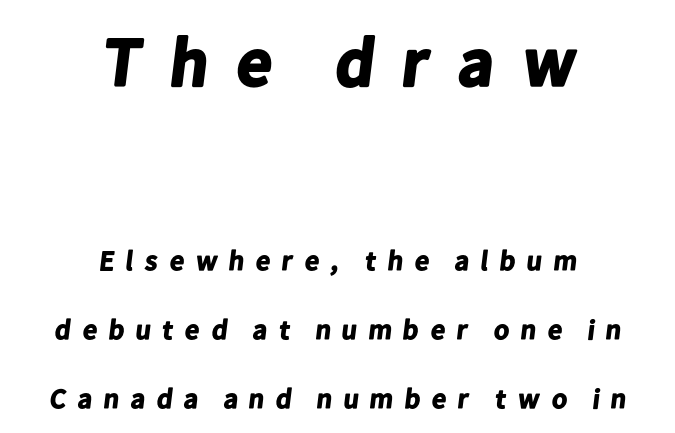
{"serif": "no", "bold": "yes", "weight": "bold", "width": "normal", "stroke_contrast": "low", "x_height": "medium", "monospaced": "no", "underline": "no", "align": "center", "line_spacing": "loose", "line_spacing_ratio": 2.46, "letter_spacing": "wide", "letter_spacing_em": 0.34, "larger_block": "first", "size_ratio": 2.46, "glyph_px": 69}
